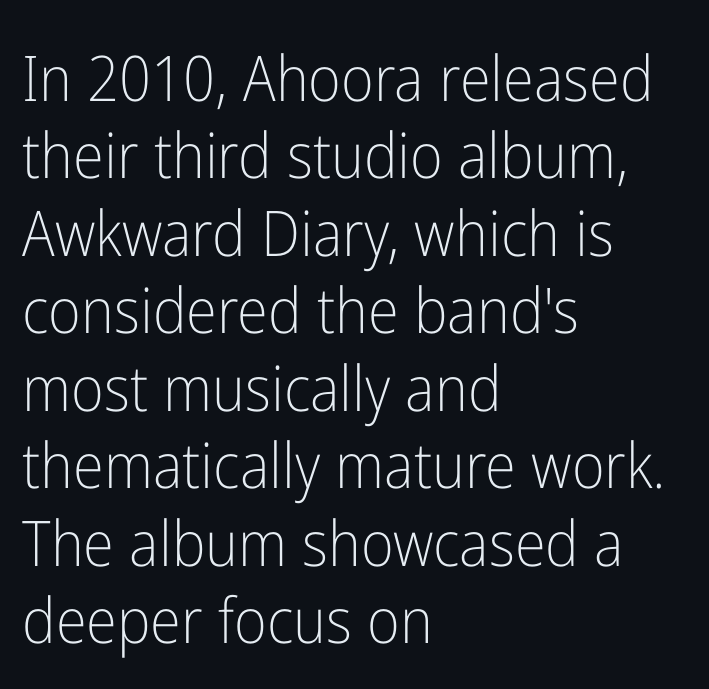
{"serif": "no", "italic": "no", "bold": "no", "weight": "light", "width": "condensed", "stroke_contrast": "low", "x_height": "medium", "monospaced": "no", "underline": "no", "align": "left", "line_spacing_ratio": 1.23, "letter_spacing": "normal", "letter_spacing_em": 0.0, "glyph_px": 63}
